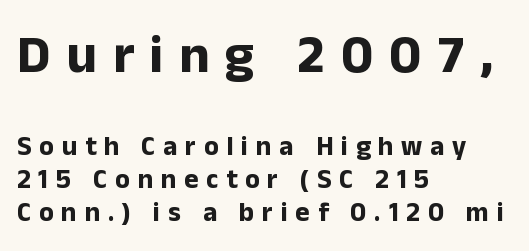
Characters remain perfectly vertical along every line. Check under the words: just untouched page. The text block is weighted toward the left margin, trailing off unevenly rightward. Which chunk is bigger? The first one — the top block dwarfs the bottom.
